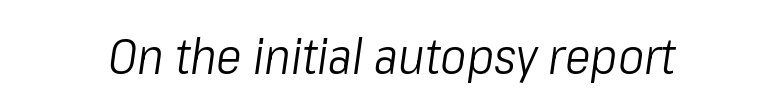
Stroke mass is kept to a normal reading level or below. This rendering leaves character spacing at its baseline value. Looks like regular typesetting: each glyph gets only the width it needs. Quick note: underline off.
